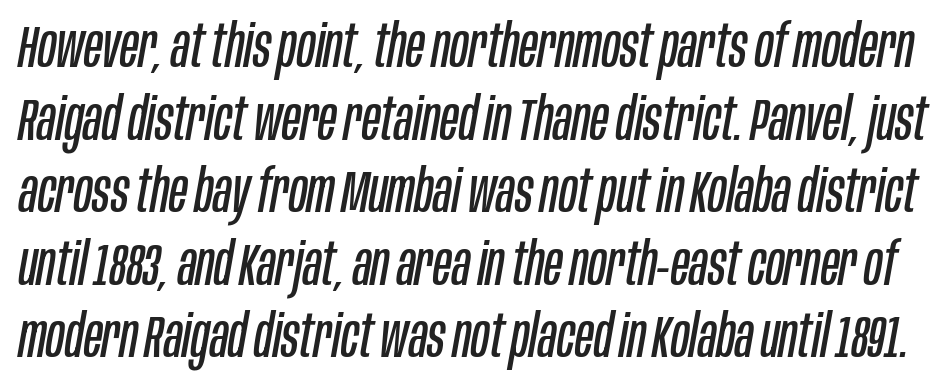
The image shows 60 px regular-weight, condensed type, italic (leaning right); set line spacing 1.21x, normal letter spacing, not underlined; low stroke contrast and a large x-height.
